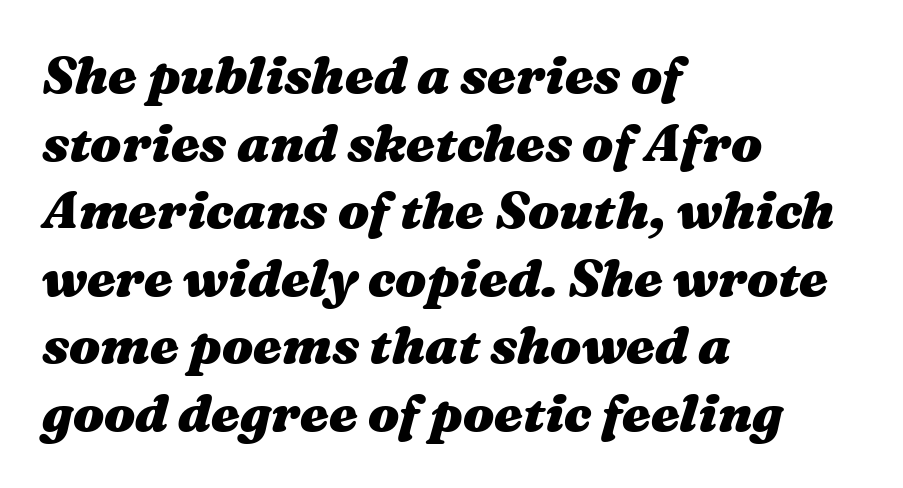
{"italic": "yes", "lean": "right", "slant_degrees": 16, "bold": "yes", "weight": "heavy", "width": "wide", "stroke_contrast": "medium", "x_height": "medium", "monospaced": "no", "underline": "no", "align": "left", "line_spacing": "normal", "line_spacing_ratio": 1.3, "letter_spacing": "normal", "letter_spacing_em": 0.0, "glyph_px": 52}
